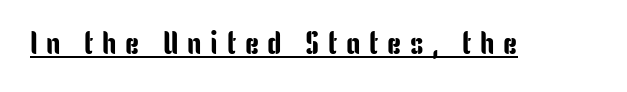
{"serif": "no", "italic": "no", "width": "condensed", "stroke_contrast": "low", "x_height": "medium", "monospaced": "no", "underline": "yes", "letter_spacing": "wide", "letter_spacing_em": 0.27, "glyph_px": 32}
